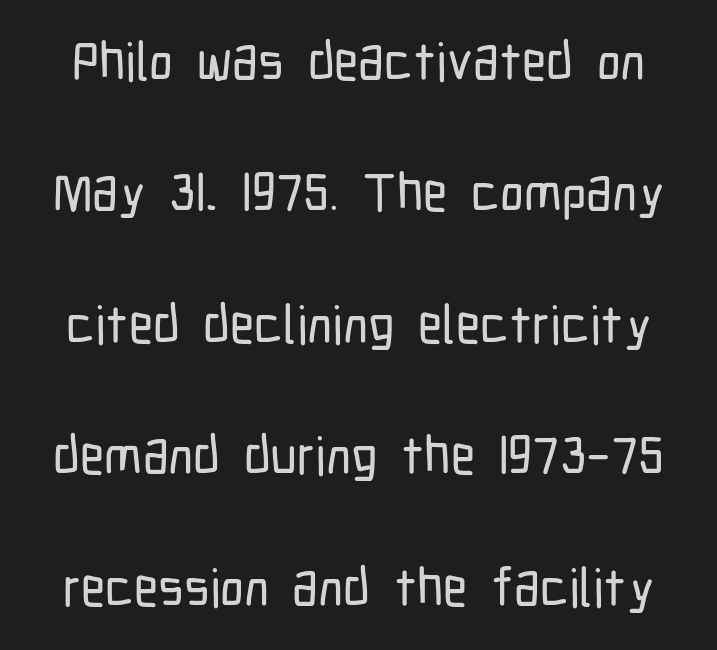
Q: Is the text italic (slanted)? A: No, it is upright.
Q: Is the typeface a serif or a sans-serif typeface? A: Sans-serif.
Q: Is the text underlined? A: No.
Q: Is the spacing between letters normal or unusually wide? A: Normal.
Q: Is the spacing between lines tight, normal or loose? A: Loose.
Q: Width (condensed, normal, or wide)? A: Condensed.
Q: Stroke contrast? A: Low.
Q: x-height? A: Medium.
Q: Monospaced? A: No.
